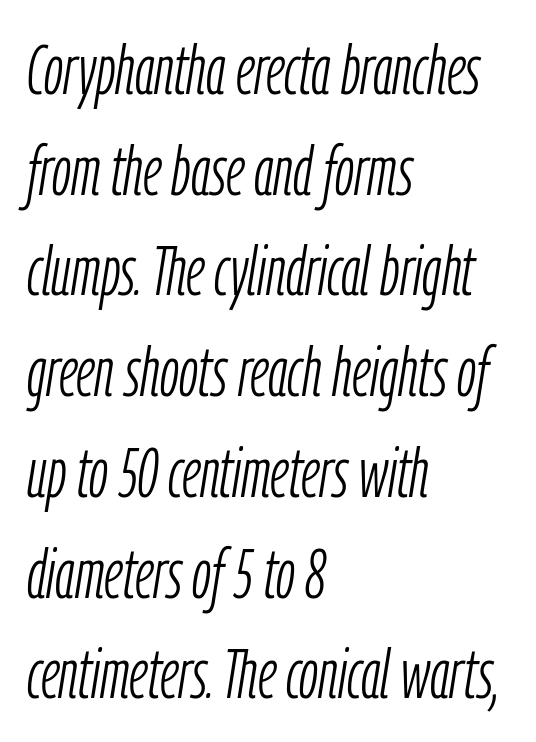
The image shows 69 px light, condensed type, italic (leaning right); set left-aligned, normal line spacing (1.46x), normal letter spacing, not underlined; low stroke contrast and a medium x-height.
